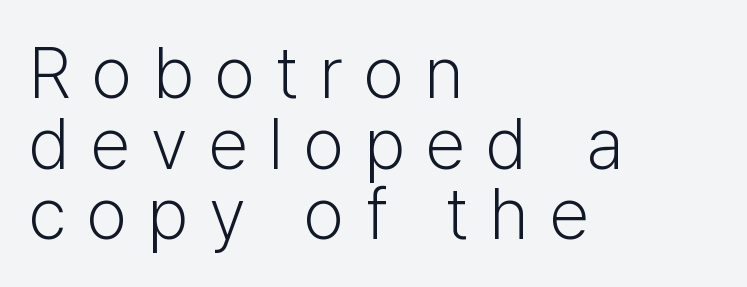
The rag falls on the right side of this text block. Quick note: interline space is minimal. The rendering uses natural spacing where letterforms have individual widths. No feet cap the strokes, marking this as sans-serif type. Has an underline been added? It has not.
